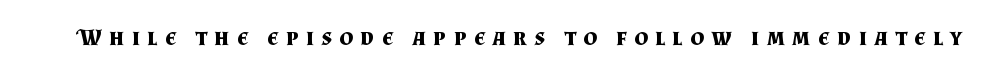
Nobody drew a line under any word here. Weight check: bold — yes, fully. A typesetter would mark this as roman, not italic. The horizontal fit of the characters is loose and conspicuously gappy.
